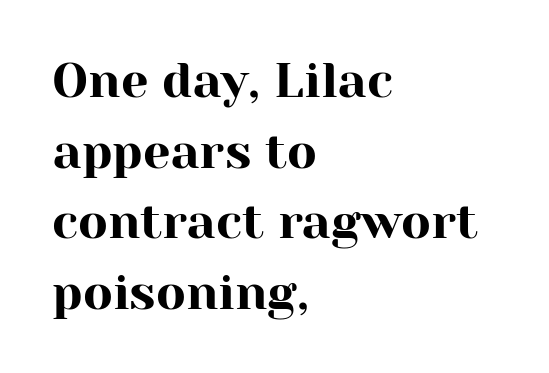
Only glyphs here, with clear space below each row. Looks like regular typesetting: each glyph gets only the width it needs. Look at the bottom of the vertical strokes: they flare into serifs here. A roman cut, with each character standing at attention. Horizontal alignment here is leftward, the default for most running prose.
